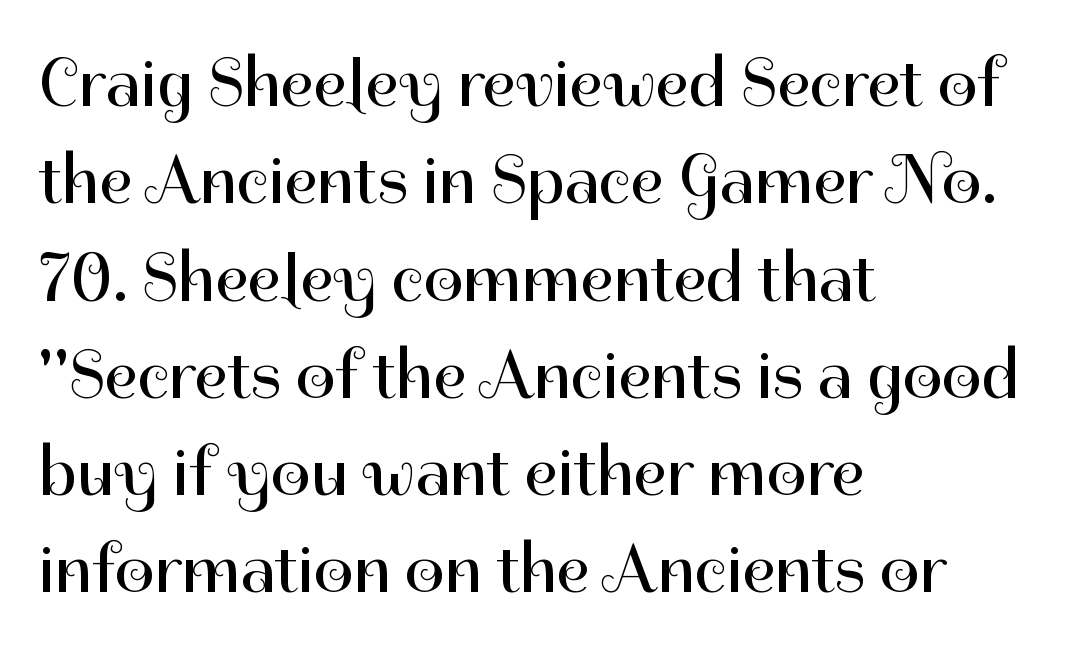
Q: Is the text bold? A: No.
Q: Is the text italic (slanted)? A: No, it is upright.
Q: Is the typeface a serif or a sans-serif typeface? A: Sans-serif.
Q: Is the text underlined? A: No.
Q: How is the paragraph aligned? A: Left-aligned.
Q: Is the spacing between letters normal or unusually wide? A: Normal.
Q: Is the spacing between lines tight, normal or loose? A: Normal.
Q: Width (condensed, normal, or wide)? A: Normal.
Q: Stroke contrast? A: High.
Q: x-height? A: Medium.
Q: Monospaced? A: No.
